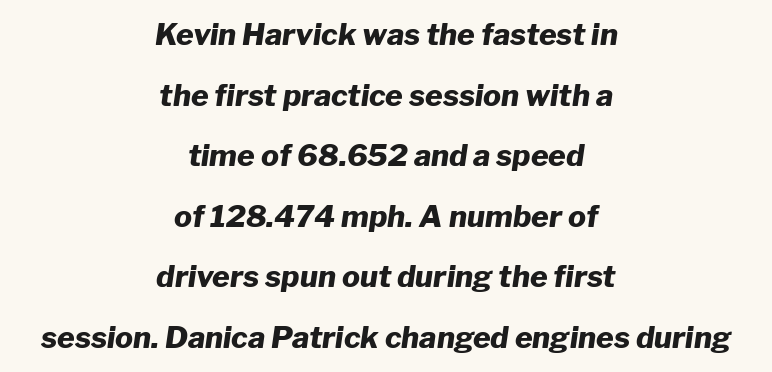
{"italic": "yes", "lean": "right", "slant_degrees": 8, "bold": "yes", "weight": "heavy", "width": "normal", "stroke_contrast": "low", "x_height": "medium", "monospaced": "no", "underline": "no", "align": "center", "line_spacing": "loose", "line_spacing_ratio": 2.02, "letter_spacing": "normal", "letter_spacing_em": 0.0, "glyph_px": 30}
